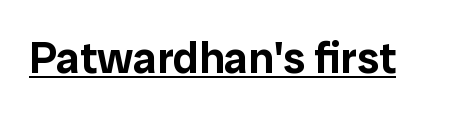
The image shows 44 px sans-serif type, upright; set normal letter spacing, underlined; low stroke contrast and a medium x-height.
